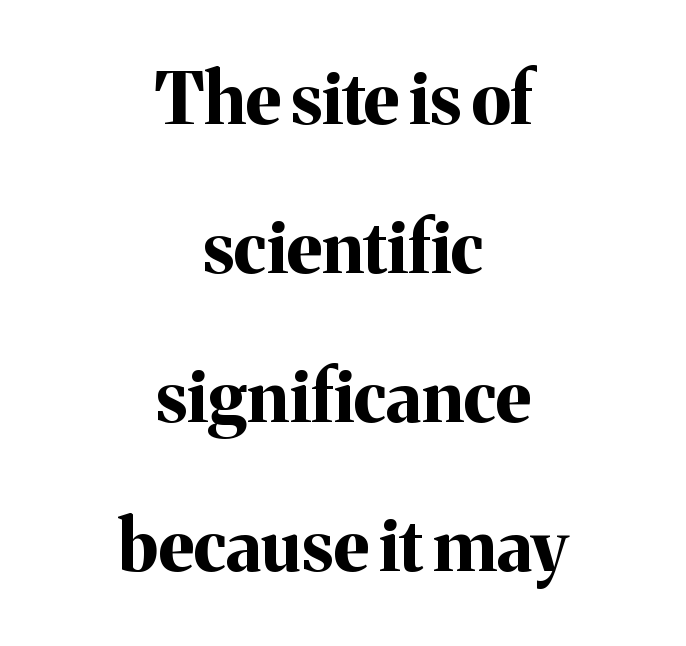
Q: Is the text bold? A: Yes.
Q: Is the text italic (slanted)? A: No, it is upright.
Q: Is the typeface a serif or a sans-serif typeface? A: Serif.
Q: Is the text underlined? A: No.
Q: How is the paragraph aligned? A: Centered.
Q: Is the spacing between letters normal or unusually wide? A: Normal.
Q: Is the spacing between lines tight, normal or loose? A: Loose.
Q: Width (condensed, normal, or wide)? A: Normal.
Q: Stroke contrast? A: Medium.
Q: x-height? A: Medium.
Q: Monospaced? A: No.
